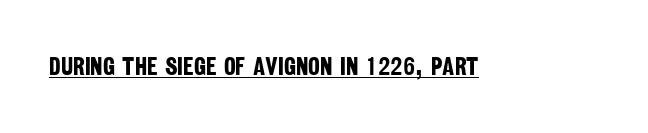
The image shows 25 px bold type; set normal letter spacing, underlined.
